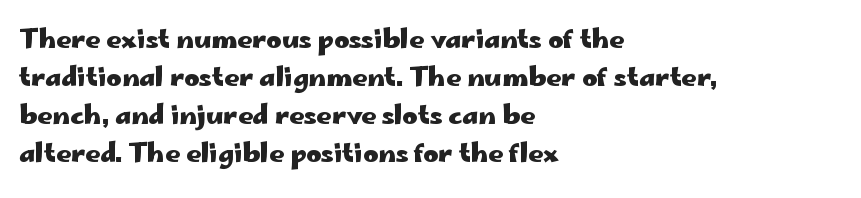
Q: Is the text bold? A: Yes.
Q: Is the text italic (slanted)? A: No, it is upright.
Q: Is the text underlined? A: No.
Q: How is the paragraph aligned? A: Left-aligned.
Q: Is the spacing between letters normal or unusually wide? A: Normal.
Q: Is the spacing between lines tight, normal or loose? A: Normal.
